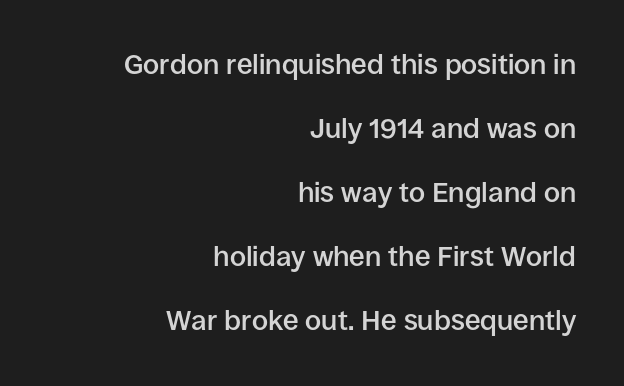
The image shows 28 px semibold sans-serif type, upright; set right-aligned, loose line spacing (2.29x), normal letter spacing, not underlined; low stroke contrast and a large x-height.
